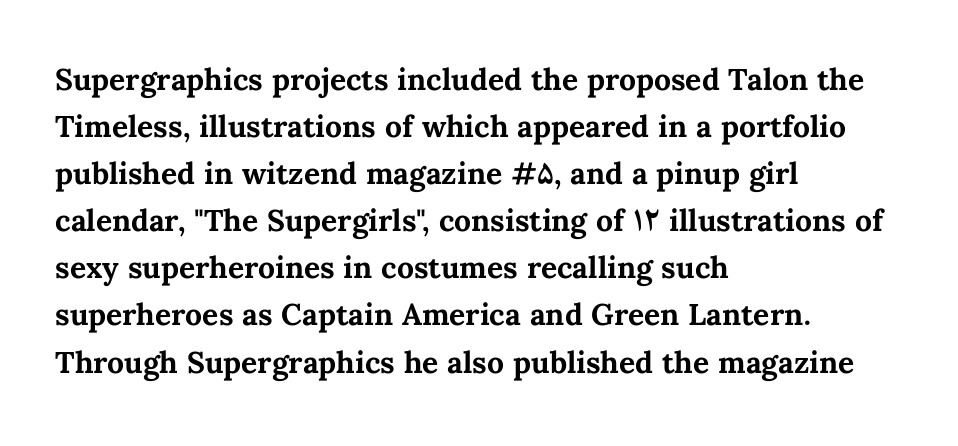
The image shows 30 px bold type, upright; set left-aligned, normal line spacing (1.57x), normal letter spacing, not underlined; medium stroke contrast and a medium x-height.
